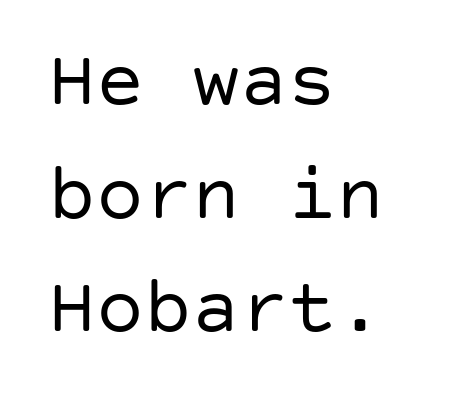
{"serif": "no", "italic": "no", "bold": "no", "weight": "regular", "width": "normal", "stroke_contrast": "low", "x_height": "large", "underline": "no", "align": "left", "line_spacing": "normal", "line_spacing_ratio": 1.42, "letter_spacing": "normal", "letter_spacing_em": 0.0, "glyph_px": 80}
